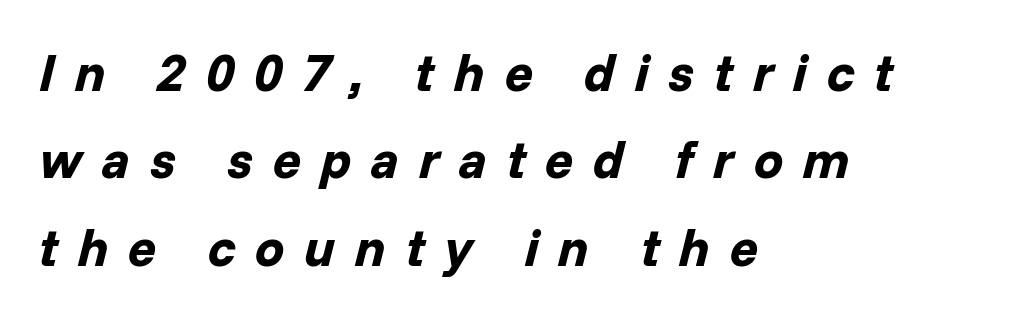
Q: Is the text bold? A: Yes.
Q: Is the text italic (slanted)? A: Yes, it leans right by about 14 degrees.
Q: Is the text underlined? A: No.
Q: How is the paragraph aligned? A: Left-aligned.
Q: Is the spacing between letters normal or unusually wide? A: Unusually wide.
Q: Is the spacing between lines tight, normal or loose? A: Normal.
Q: Width (condensed, normal, or wide)? A: Normal.
Q: Stroke contrast? A: Low.
Q: x-height? A: Medium.
Q: Monospaced? A: No.
